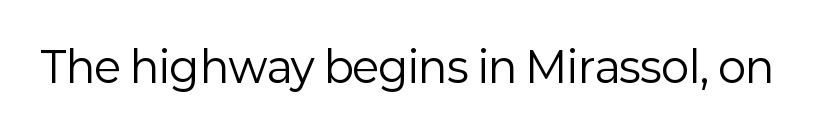
Q: Is the text bold? A: No.
Q: Is the text italic (slanted)? A: No, it is upright.
Q: Is the typeface a serif or a sans-serif typeface? A: Sans-serif.
Q: Is the text underlined? A: No.
Q: Is the spacing between letters normal or unusually wide? A: Normal.
Q: Width (condensed, normal, or wide)? A: Normal.
Q: Stroke contrast? A: Low.
Q: x-height? A: Medium.
Q: Monospaced? A: No.
